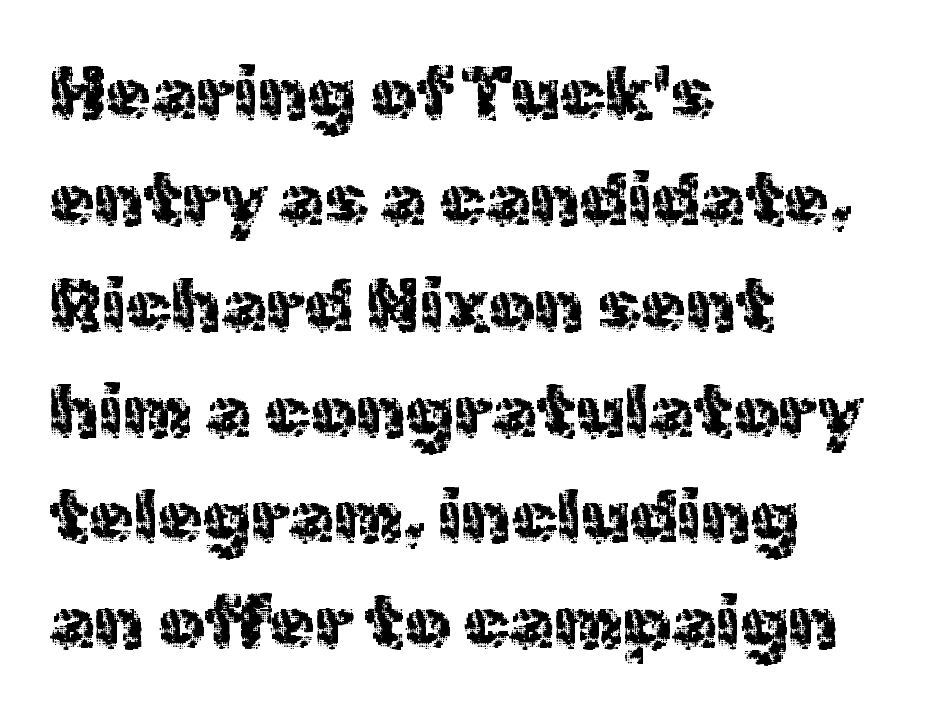
{"serif": "no", "italic": "no", "width": "normal", "x_height": "medium", "monospaced": "no", "underline": "no", "align": "left", "line_spacing": "normal", "line_spacing_ratio": 1.45, "letter_spacing": "normal", "letter_spacing_em": 0.0, "glyph_px": 73}
